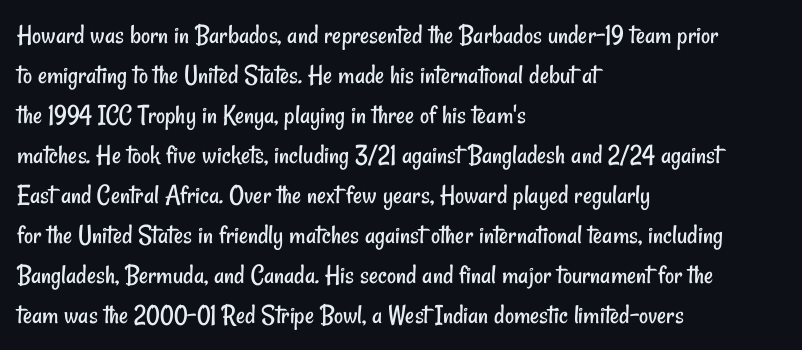
{"serif": "no", "bold": "no", "weight": "regular", "width": "condensed", "stroke_contrast": "low", "x_height": "small", "monospaced": "no", "underline": "no", "align": "left", "line_spacing": "normal", "line_spacing_ratio": 1.43, "letter_spacing": "normal", "letter_spacing_em": 0.0, "glyph_px": 28}
